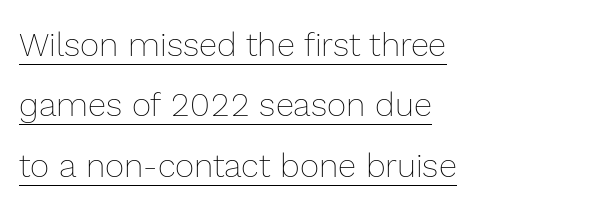
{"italic": "no", "bold": "no", "weight": "thin", "width": "normal", "x_height": "medium", "monospaced": "no", "underline": "yes", "align": "left", "line_spacing_ratio": 1.83, "letter_spacing": "normal", "letter_spacing_em": 0.0, "glyph_px": 33}
